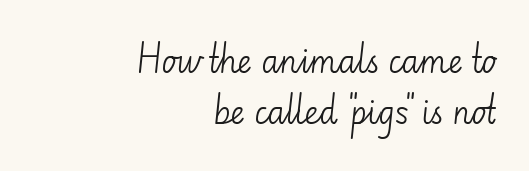
Nothing sits at the stroke ends, so this counts as sans-serif. Standard letterfit; no display-style spreading of the glyphs. Bare-footed words on every line.
